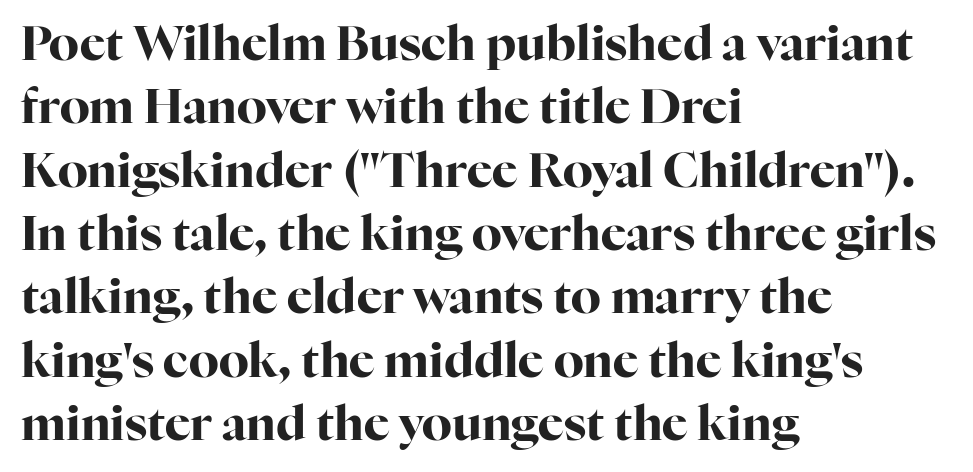
Q: Is the text bold? A: Yes.
Q: Is the text italic (slanted)? A: No, it is upright.
Q: Is the typeface a serif or a sans-serif typeface? A: Serif.
Q: Is the text underlined? A: No.
Q: How is the paragraph aligned? A: Left-aligned.
Q: Is the spacing between letters normal or unusually wide? A: Normal.
Q: Is the spacing between lines tight, normal or loose? A: Normal.
Q: Width (condensed, normal, or wide)? A: Normal.
Q: Stroke contrast? A: High.
Q: x-height? A: Medium.
Q: Monospaced? A: No.
